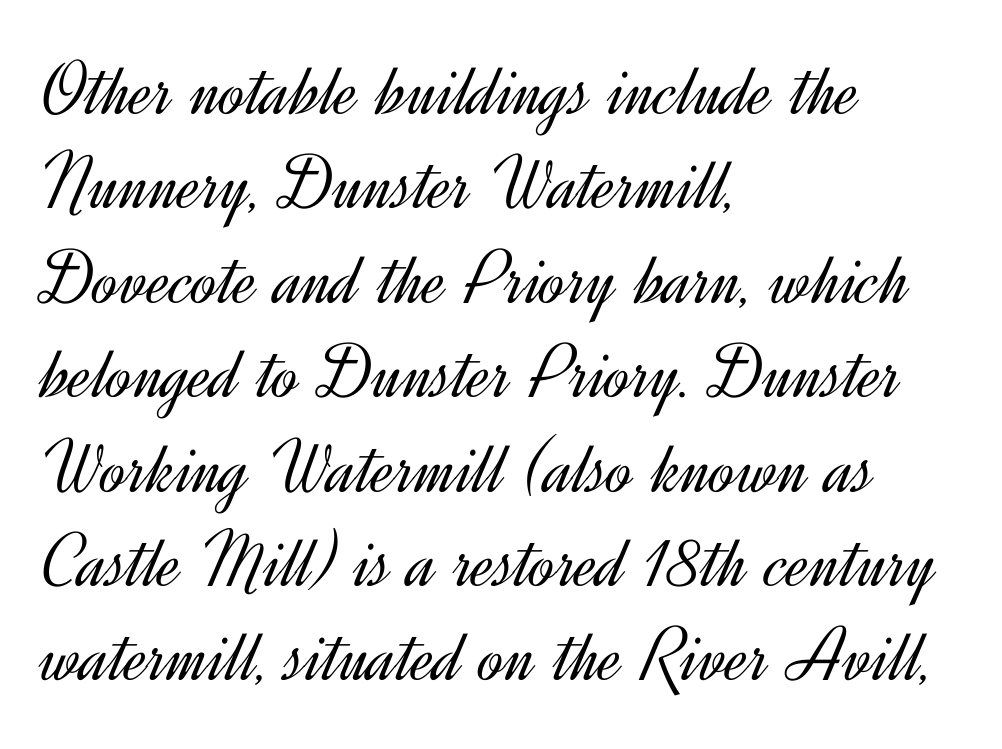
Q: Is the text bold? A: No.
Q: Is the text italic (slanted)? A: Yes.
Q: Is the typeface a serif or a sans-serif typeface? A: Sans-serif.
Q: Is the text underlined? A: No.
Q: How is the paragraph aligned? A: Left-aligned.
Q: Is the spacing between letters normal or unusually wide? A: Normal.
Q: Width (condensed, normal, or wide)? A: Normal.
Q: x-height? A: Small.
Q: Monospaced? A: No.
